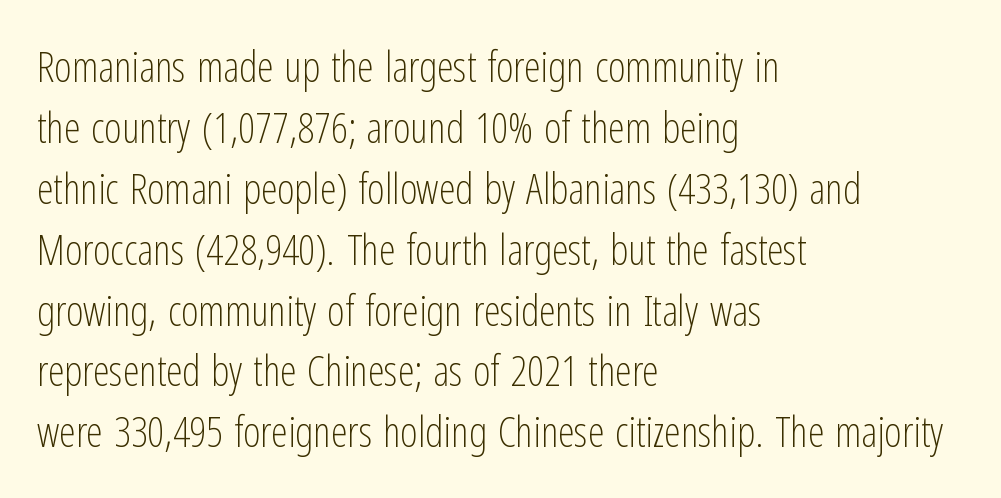
{"serif": "no", "italic": "no", "bold": "no", "weight": "light", "width": "condensed", "stroke_contrast": "low", "x_height": "medium", "monospaced": "no", "underline": "no", "align": "left", "line_spacing": "normal", "line_spacing_ratio": 1.45, "letter_spacing": "normal", "letter_spacing_em": 0.0, "glyph_px": 42}
